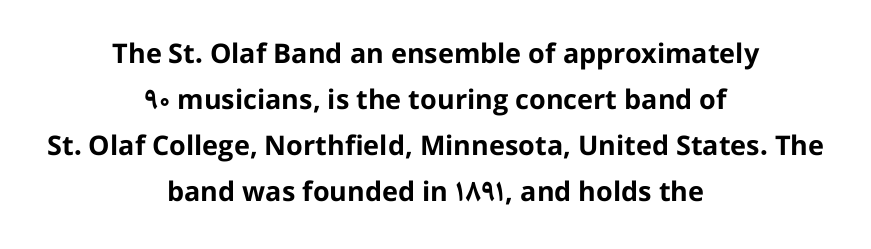
{"italic": "no", "bold": "yes", "underline": "no", "align": "center", "line_spacing": "normal", "line_spacing_ratio": 1.7, "letter_spacing": "normal", "letter_spacing_em": 0.0, "glyph_px": 27}
